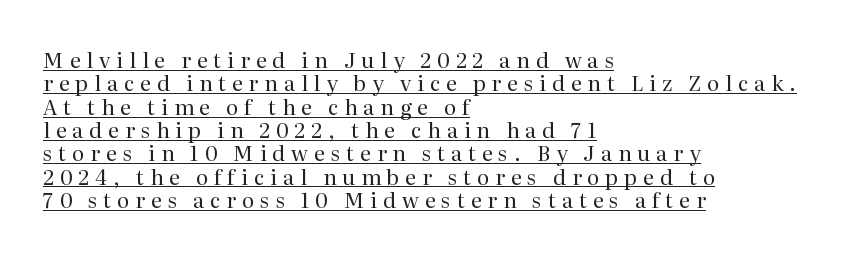
The image shows 21 px text type, upright; set left-aligned, tight line spacing (1.11x), unusually wide letter spacing (+0.28 em), underlined.
